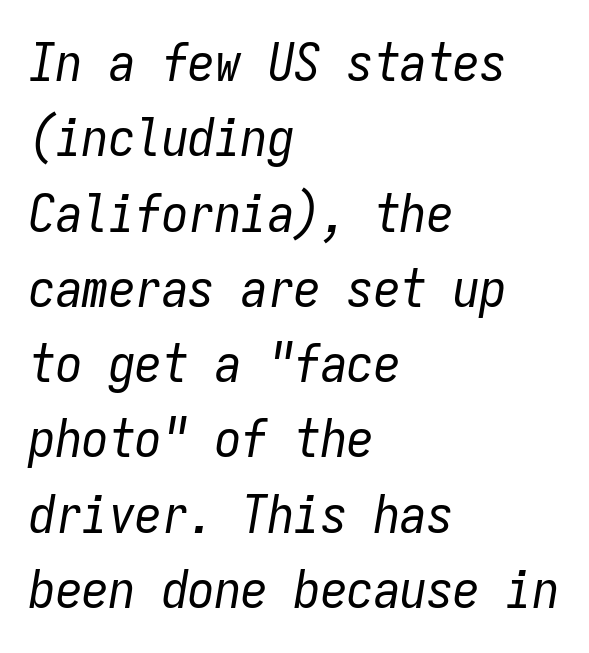
Where is the straight margin? On the left. The font's italic variant was chosen for this text. Clear beneath every line of the passage. The letters march in equal steps, a hallmark of fixed-pitch type. Between one letter and the next there's only the usual sliver of space. The line-height multiplier appears to be the usual default.
